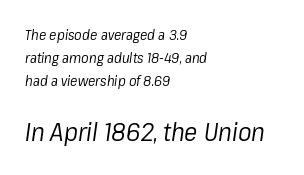
Q: Is the text bold? A: No.
Q: Is the text italic (slanted)? A: Yes, it leans right by about 8 degrees.
Q: Is the text underlined? A: No.
Q: How is the paragraph aligned? A: Left-aligned.
Q: Is the spacing between letters normal or unusually wide? A: Normal.
Q: Is the spacing between lines tight, normal or loose? A: Normal.
Q: Which block of text is set in a larger size, the first (top) or the second (bottom)? A: The second (bottom) one.
